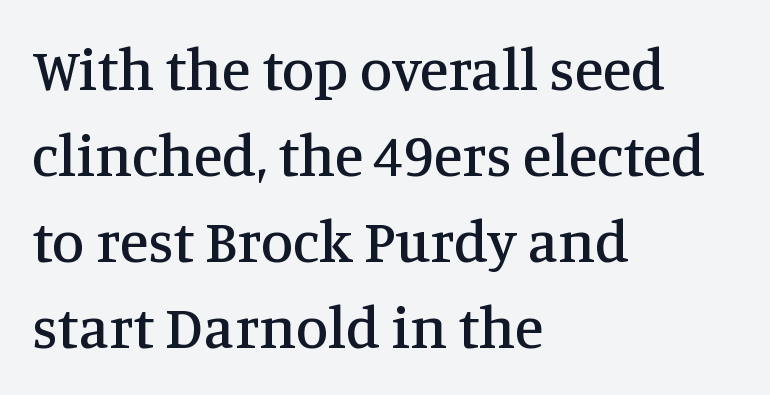
The passage shown is not underscored anywhere. Interline gaps are of average width in this sample. The font family rendered here belongs to the serif group. Teacher's note: observe the even left margin — that is flush-left alignment. Is this a fixed-width face? No — the glyphs have proportional, varying widths. This is roman type, the default non-slanted kind.
